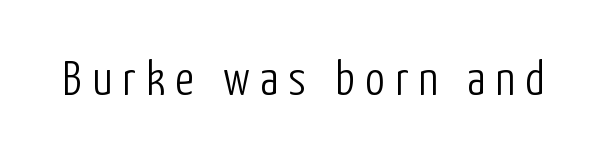
Every character sits straight up, as roman type does. Substantial extra tracking has been applied to these lines. The font is comparable to plain body text, perhaps lighter. A typesetter would label this face a sans.
